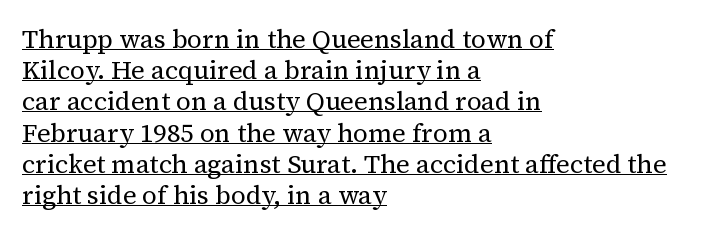
The paragraph shown leans on its left margin. Nobody touched the tracking dial on this one. The lettering stays uniformly vertical, giving the passage a roman look. The strokes are not fattened; the text isn't bold. Students, observe the line beneath the letters — that is underlining.
